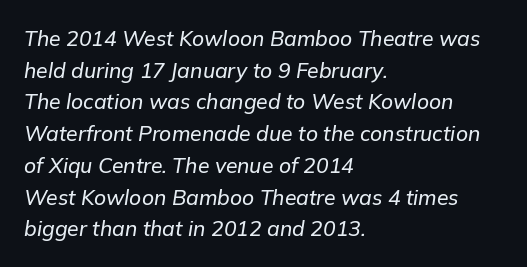
The passage shown has conventional tracking throughout. The space beneath each line is pristine and unruled. This sample uses an oblique cut, with every glyph tilted off the vertical. A normal amount of white space separates one row of letters from the next.
